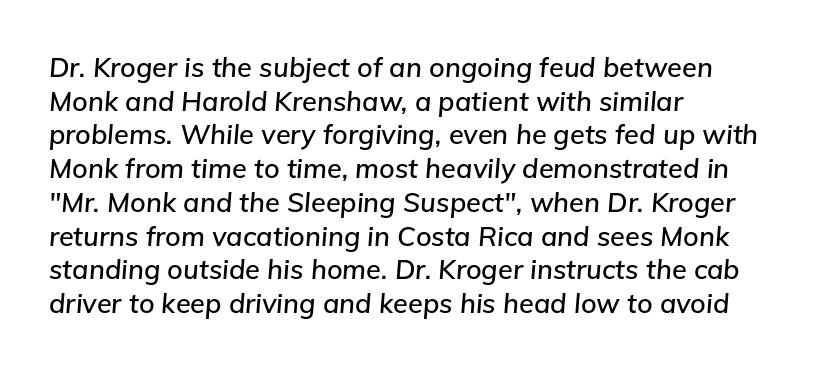
{"italic": "yes", "lean": "right", "slant_degrees": 5, "underline": "no", "align": "left", "line_spacing": "normal", "line_spacing_ratio": 1.25, "letter_spacing": "normal", "letter_spacing_em": 0.0, "glyph_px": 27}
